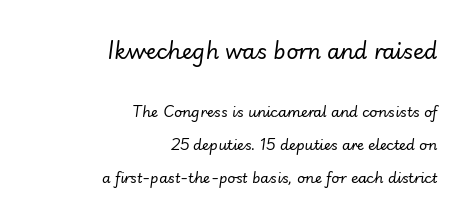
{"italic": "yes", "lean": "right", "slant_degrees": 7, "bold": "no", "underline": "no", "align": "right", "line_spacing": "loose", "line_spacing_ratio": 2.37, "letter_spacing": "normal", "letter_spacing_em": 0.0, "larger_block": "first", "size_ratio": 1.5, "glyph_px": 21}
